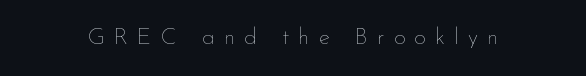
How are the letters spaced? Widely, with obvious added tracking. Beneath every word, the page is bare. It's the straight-up-and-down kind of type. Is the stroke heavy? The answer is a plain regular-or-lighter.
